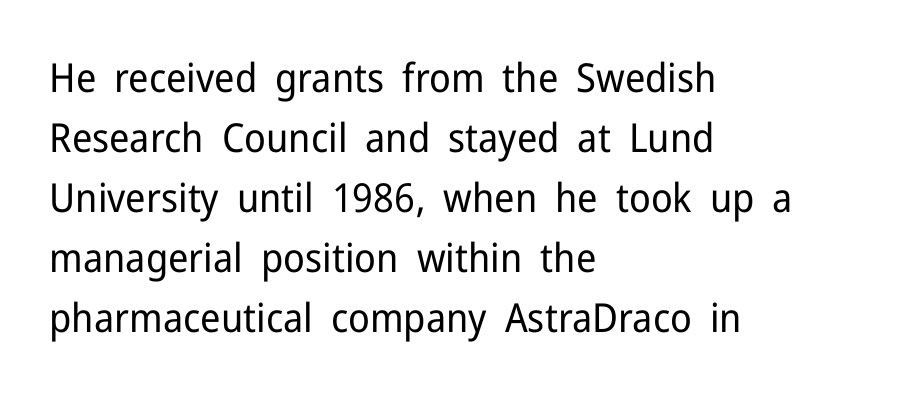
{"serif": "no", "italic": "no", "bold": "no", "weight": "regular", "width": "normal", "stroke_contrast": "low", "x_height": "medium", "monospaced": "no", "underline": "no", "align": "left", "line_spacing": "normal", "line_spacing_ratio": 1.5, "letter_spacing": "normal", "letter_spacing_em": 0.0, "glyph_px": 40}
